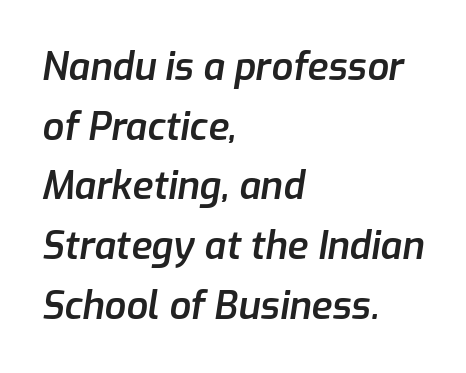
Q: Is the text bold? A: Semi-bold.
Q: Is the text italic (slanted)? A: Yes, it leans right by about 9 degrees.
Q: Is the text underlined? A: No.
Q: How is the paragraph aligned? A: Left-aligned.
Q: Is the spacing between letters normal or unusually wide? A: Normal.
Q: Is the spacing between lines tight, normal or loose? A: Normal.
Q: Width (condensed, normal, or wide)? A: Normal.
Q: Stroke contrast? A: Low.
Q: x-height? A: Medium.
Q: Monospaced? A: No.
